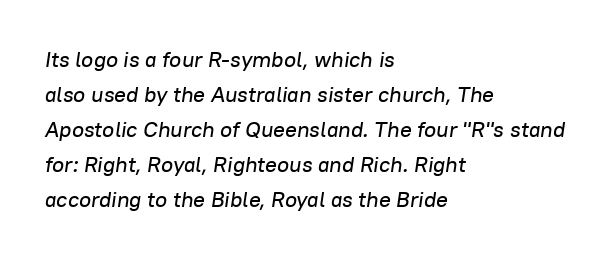
{"italic": "yes", "lean": "right", "slant_degrees": 8, "underline": "no", "align": "left", "line_spacing": "normal", "line_spacing_ratio": 1.59, "letter_spacing": "normal", "letter_spacing_em": 0.0, "glyph_px": 22}
